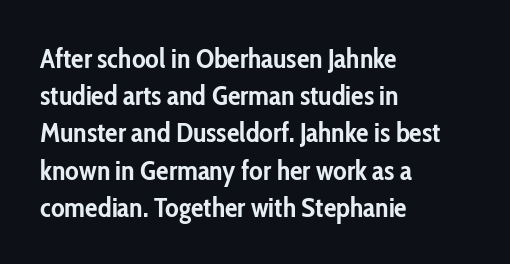
The area under the type is left untouched. Whoever set this chose a conventional vertical rhythm. The passage shown has conventional tracking throughout. The rendering anchors every line to the left-hand side.
